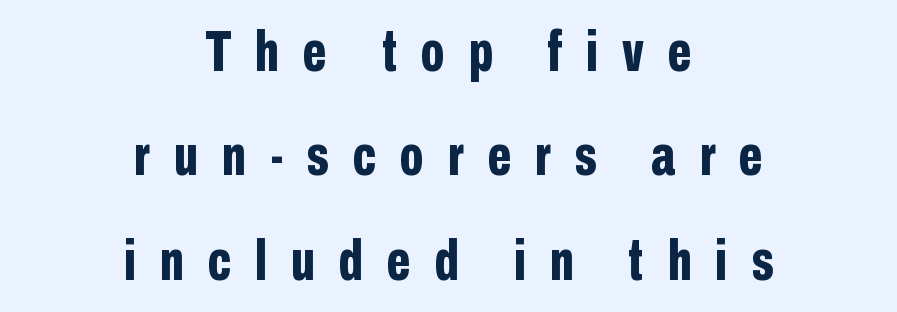
The foot of each line stays bare and open. Varying glyph widths throughout — classic text-font behaviour. What weight is shown? A full bold with thick strokes. This rendering employs a face without finishing strokes, i.e., a sans-serif. Neither beginnings nor endings align; midpoints do. The type is letterspaced generously, with wide tracking.
